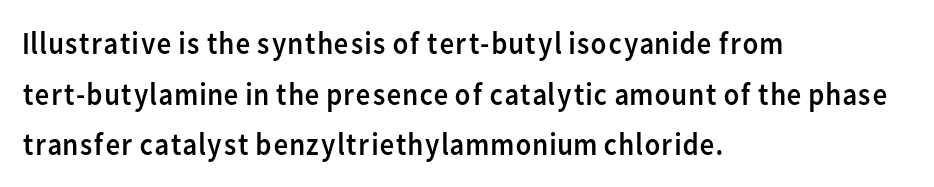
{"serif": "no", "italic": "no", "bold": "no", "weight": "regular", "width": "normal", "stroke_contrast": "low", "x_height": "medium", "monospaced": "no", "underline": "no", "align": "left", "line_spacing": "normal", "line_spacing_ratio": 1.58, "letter_spacing": "normal", "letter_spacing_em": 0.0, "glyph_px": 32}
